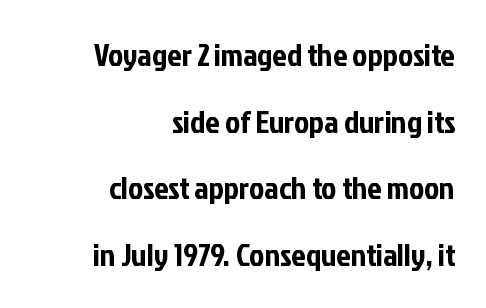
Posture: upright roman. Is the block centered? No — it sits flush against the right margin. Stroke terminals: plain, sans-serif. Is the letter spacing exaggerated? No — it looks like the ordinary default.
